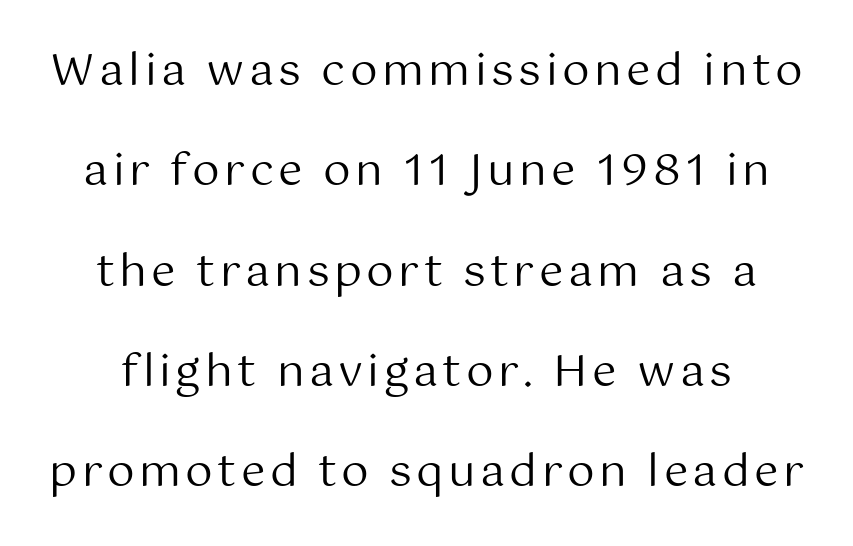
This sample has the flowing, uneven cadence of proportional lettering. Each row of text sits above clean, open space. Style check: upright. Each line is balanced around a shared central axis.
